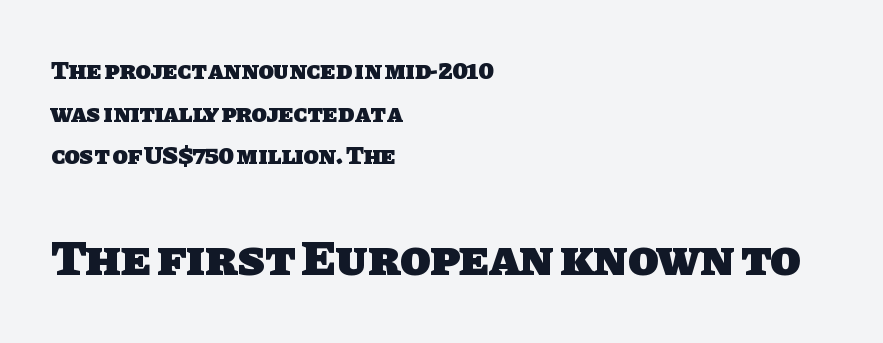
Size contrast runs from small at the top to large at the bottom. A dark, heavy texture on the line: the type is bold. Each line starts at the same left margin while the right side varies. Varying glyph widths throughout — classic text-font behaviour. Is the letter spacing exaggerated? No — it looks like the ordinary default.
